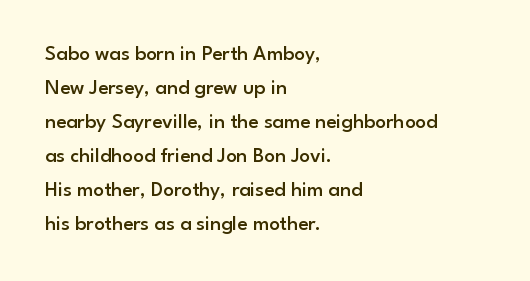
The image shows 21 px text type, upright; set left-aligned, normal line spacing (1.62x), normal letter spacing, not underlined.
